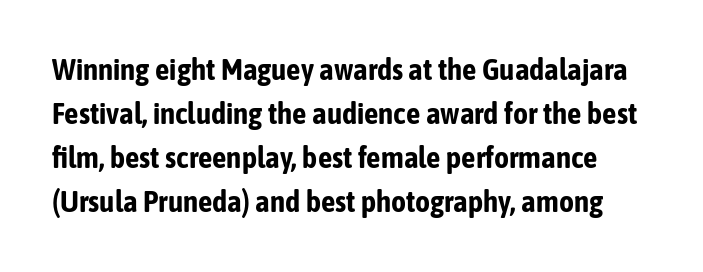
The image shows 29 px bold, condensed sans-serif type, upright; set normal line spacing (1.52x), normal letter spacing, not underlined; low stroke contrast and a medium x-height.
